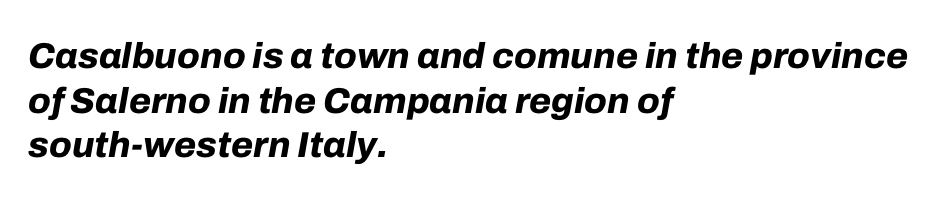
Q: Is the text bold? A: Yes.
Q: Is the text italic (slanted)? A: Yes, it leans right by about 10 degrees.
Q: Is the text underlined? A: No.
Q: How is the paragraph aligned? A: Left-aligned.
Q: Is the spacing between letters normal or unusually wide? A: Normal.
Q: Width (condensed, normal, or wide)? A: Normal.
Q: Stroke contrast? A: Low.
Q: x-height? A: Medium.
Q: Monospaced? A: No.
